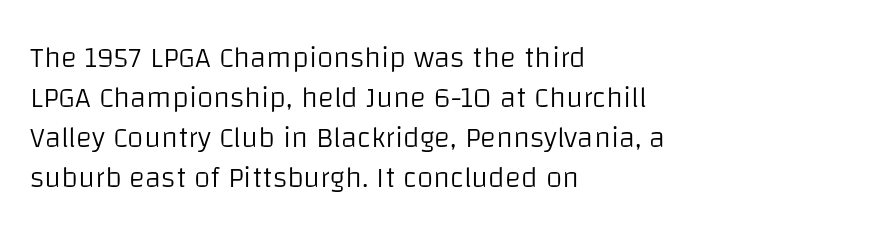
Q: Is the text bold? A: No.
Q: Is the text italic (slanted)? A: No, it is upright.
Q: Is the typeface a serif or a sans-serif typeface? A: Sans-serif.
Q: Is the text underlined? A: No.
Q: How is the paragraph aligned? A: Left-aligned.
Q: Is the spacing between letters normal or unusually wide? A: Normal.
Q: Is the spacing between lines tight, normal or loose? A: Normal.
Q: Width (condensed, normal, or wide)? A: Normal.
Q: Stroke contrast? A: Low.
Q: x-height? A: Large.
Q: Monospaced? A: No.
